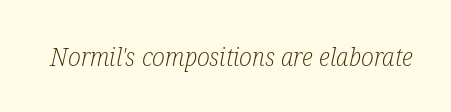
The image shows 26 px text type, italic (leaning right); set normal letter spacing, not underlined.
